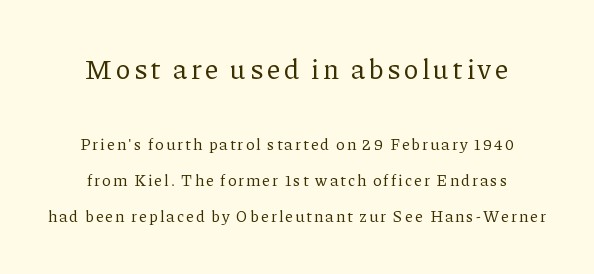
On a weight scale, this lands at 450 or below. The text was rendered using a seriffed face with decorative stroke endings. In terms of leading, this rendering errs on the spacious side. The rendering uses natural spacing where letterforms have individual widths. Quick note: underline off. Which chunk is bigger? The first one — the top block dwarfs the bottom.
